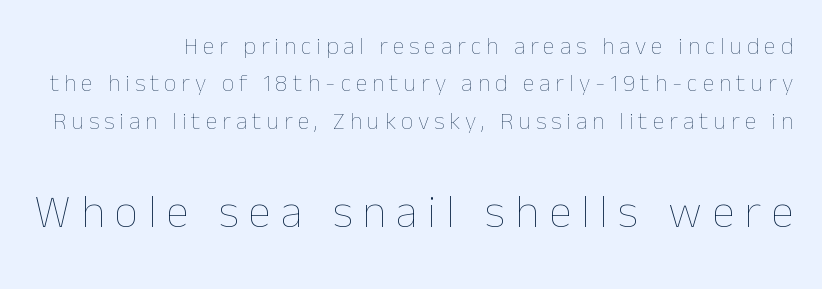
The image shows 47 px thin type, upright; set normal line spacing (1.56x), unusually wide letter spacing (+0.21 em), not underlined; the second (bottom) block is 1.96x larger; low stroke contrast and a medium x-height.
